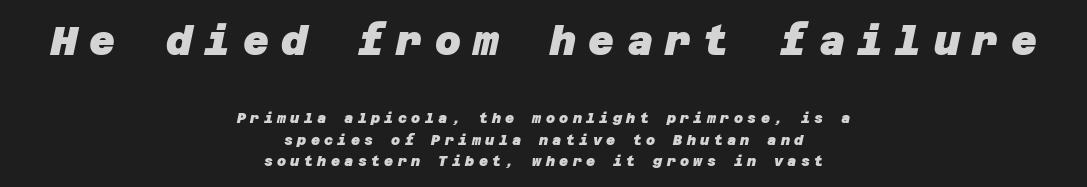
Summary of weight: heavy, a full bold. Does the bottom block carry the larger type? No, the top block does. A normal amount of white space separates one row of letters from the next. A sans-serif font was chosen for this passage.
